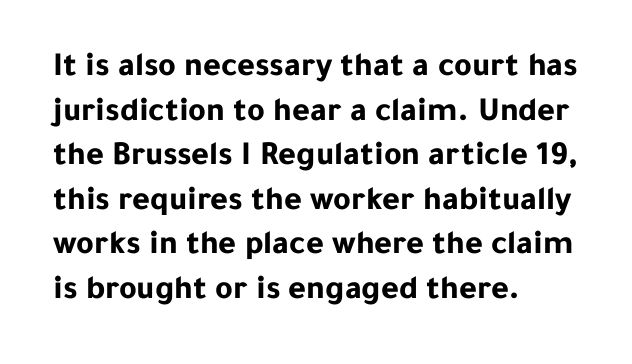
The image shows 34 px bold sans-serif type, upright; set left-aligned, normal line spacing (1.31x), normal letter spacing, not underlined; low stroke contrast and a medium x-height.
